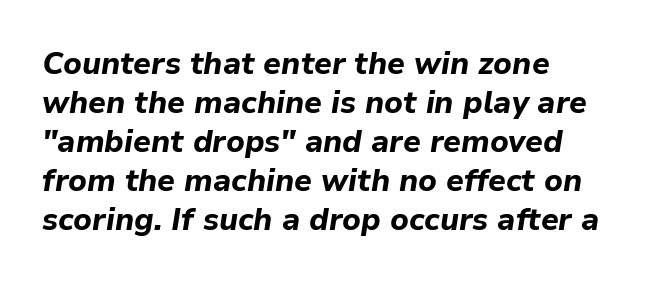
Visually the block forms a straight wall on the left and a jagged coastline on the right. A typesetter would call this proportional, since set widths differ per character. Quick note: interline space is typical. Yep, that's italic — everything's leaning. Caption: bold face, heavy strokes. Clear beneath every line of the passage.
